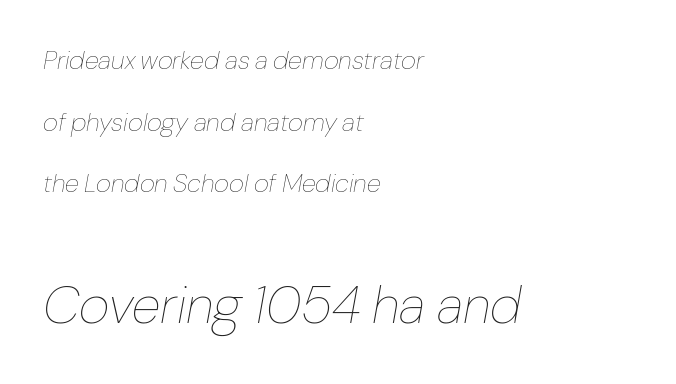
In terms of letterspacing, this is plain default setting. This is not heavy type; no bold has been used. Whoever set this chose breathing room over compactness in the vertical rhythm. Think of a printed novel: that variable character pitch is what you see here. Does the bottom block carry the larger type? Yes, it does.
